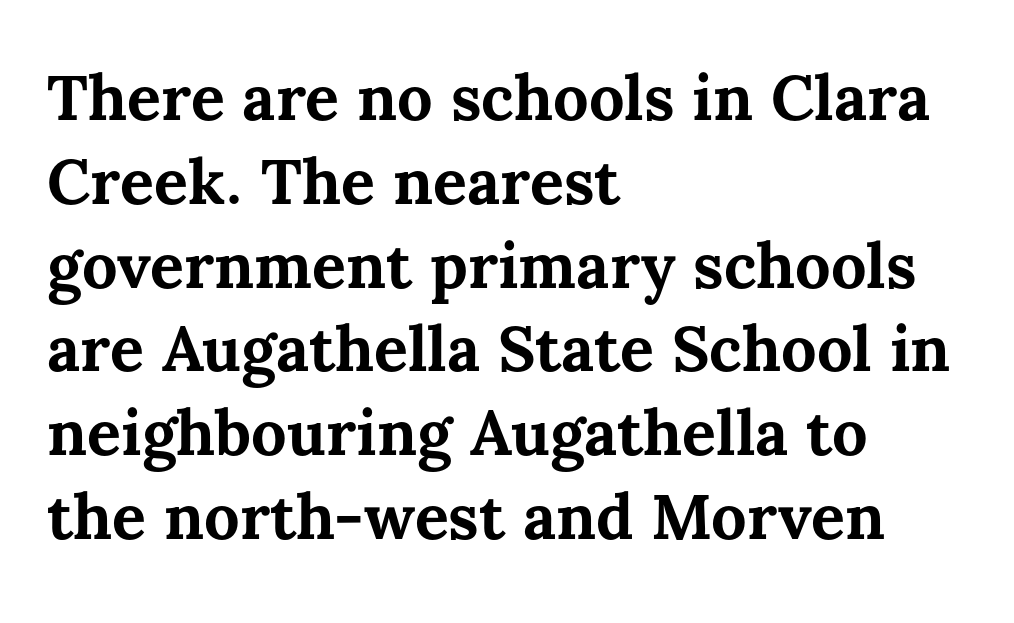
{"italic": "no", "bold": "yes", "weight": "bold", "width": "normal", "stroke_contrast": "medium", "x_height": "medium", "monospaced": "no", "underline": "no", "align": "left", "line_spacing": "normal", "line_spacing_ratio": 1.33, "letter_spacing": "normal", "letter_spacing_em": 0.0, "glyph_px": 63}
